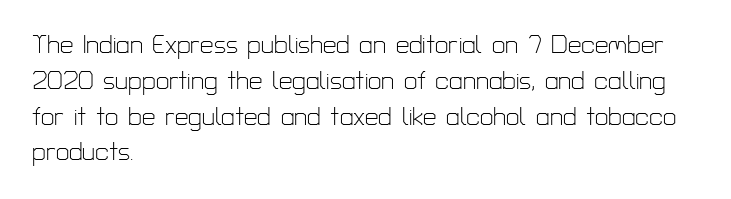
The image shows 24 px text type, upright; set left-aligned, normal line spacing (1.49x), normal letter spacing, not underlined.
